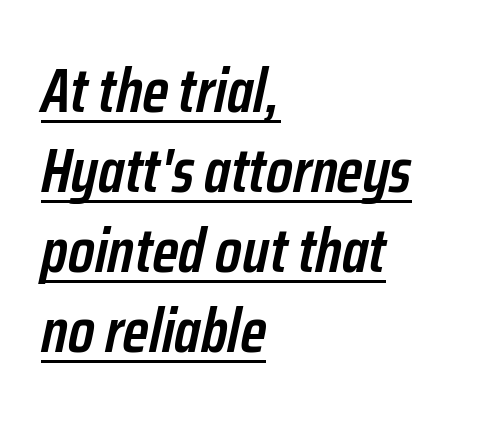
{"italic": "yes", "lean": "right", "slant_degrees": 12, "bold": "semi", "weight": "semibold", "width": "condensed", "stroke_contrast": "low", "x_height": "medium", "monospaced": "no", "underline": "yes", "align": "left", "line_spacing": "normal", "line_spacing_ratio": 1.29, "letter_spacing": "normal", "letter_spacing_em": 0.0, "glyph_px": 62}
